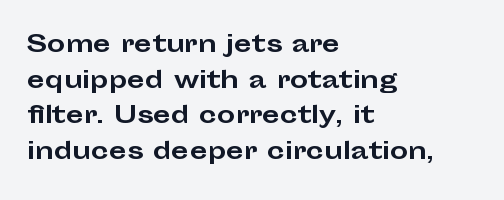
Is the block centered? No — it sits flush against the left margin. A full-strength bold gives these letters their thick strokes. The zone under the glyphs is completely vacant. This sample uses an upright cut, with every glyph sitting square on the baseline. The passage shown has conventional tracking throughout. The line-height multiplier appears to be the usual default.
